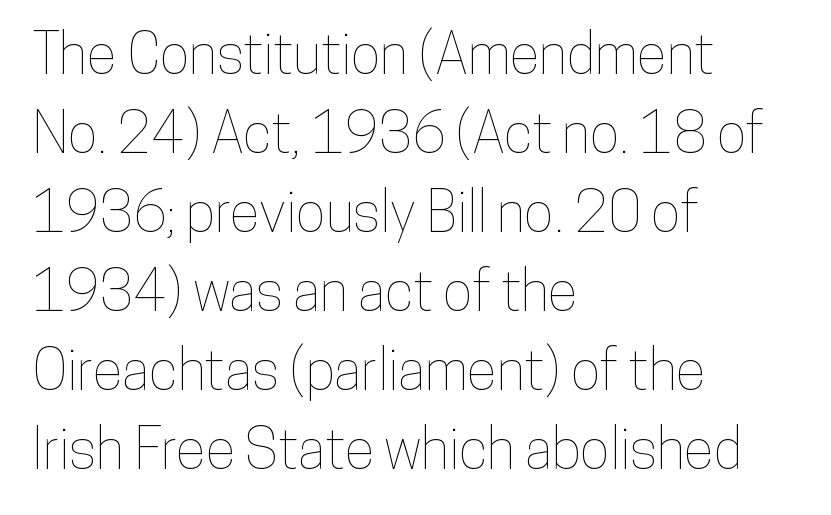
The image shows 56 px condensed type, upright; set left-aligned, normal line spacing (1.41x), normal letter spacing, not underlined; low stroke contrast and a medium x-height.
